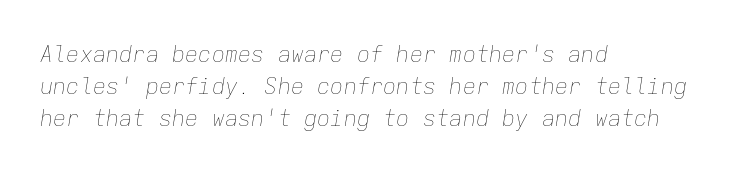
{"italic": "yes", "lean": "right", "slant_degrees": 9, "bold": "no", "underline": "no", "align": "left", "line_spacing": "normal", "line_spacing_ratio": 1.46, "letter_spacing": "normal", "letter_spacing_em": 0.0, "glyph_px": 22}
